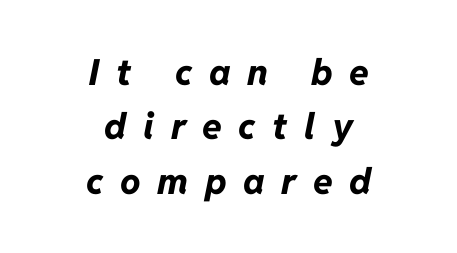
Interline gaps are of average width in this sample. It's the slanting kind of type. Here the glyphs are tracked loosely, breaking word shapes into spaced letters. Is the block centered? Yes — each line is placed symmetrically about the middle. Think of a printed novel: that variable character pitch is what you see here. Heavy, bold letterforms.
